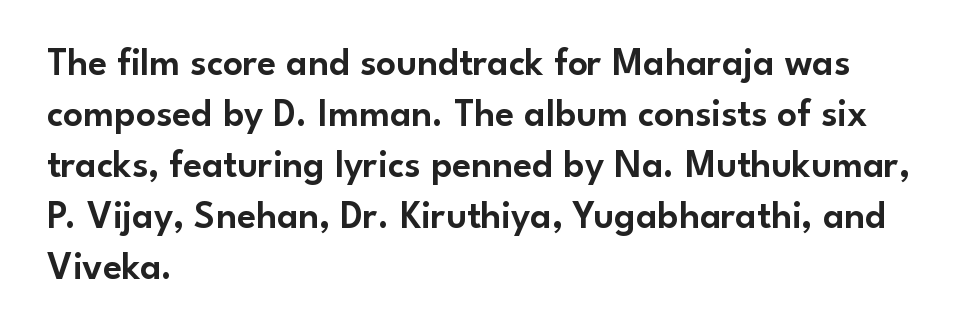
Q: Is the text italic (slanted)? A: No, it is upright.
Q: Is the typeface a serif or a sans-serif typeface? A: Sans-serif.
Q: Is the text underlined? A: No.
Q: How is the paragraph aligned? A: Left-aligned.
Q: Is the spacing between letters normal or unusually wide? A: Normal.
Q: Is the spacing between lines tight, normal or loose? A: Normal.
Q: Width (condensed, normal, or wide)? A: Normal.
Q: Stroke contrast? A: Low.
Q: x-height? A: Small.
Q: Monospaced? A: No.
